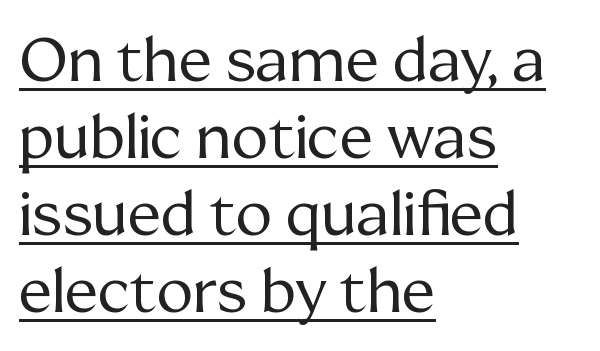
Classification — serif. Letter spacing: default. A quiet, ordinary-to-light weight characterises the typeface. Every character sits straight up, as roman type does.
